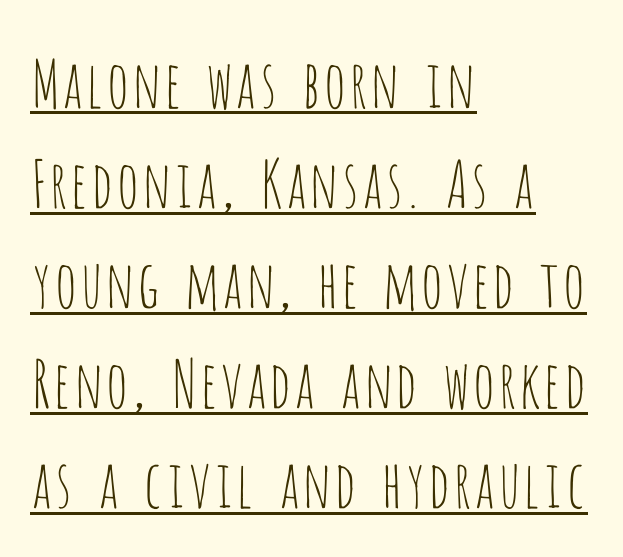
Q: Is the text bold? A: No.
Q: Is the text italic (slanted)? A: No, it is upright.
Q: Is the typeface a serif or a sans-serif typeface? A: Sans-serif.
Q: Is the text underlined? A: Yes.
Q: How is the paragraph aligned? A: Left-aligned.
Q: Is the spacing between letters normal or unusually wide? A: Normal.
Q: Is the spacing between lines tight, normal or loose? A: Normal.
Q: Width (condensed, normal, or wide)? A: Condensed.
Q: Stroke contrast? A: Low.
Q: x-height? A: Large.
Q: Monospaced? A: No.
